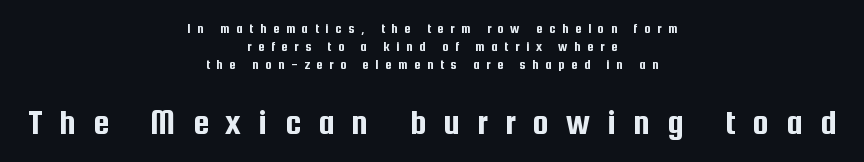
The typography opts for an upright posture over an oblique one. The typesetter chose a symmetrical, centered arrangement here. Inter-character spacing is expanded well beyond the font's built-in metrics. The composition opens small and finishes big. The passage shown is not underscored anywhere. Do the characters align in a grid? No, the font is proportional.
